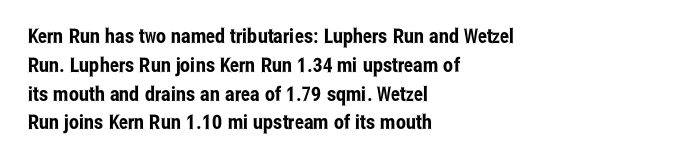
The image shows 20 px text type, upright; set left-aligned, normal line spacing (1.44x), normal letter spacing, not underlined.
